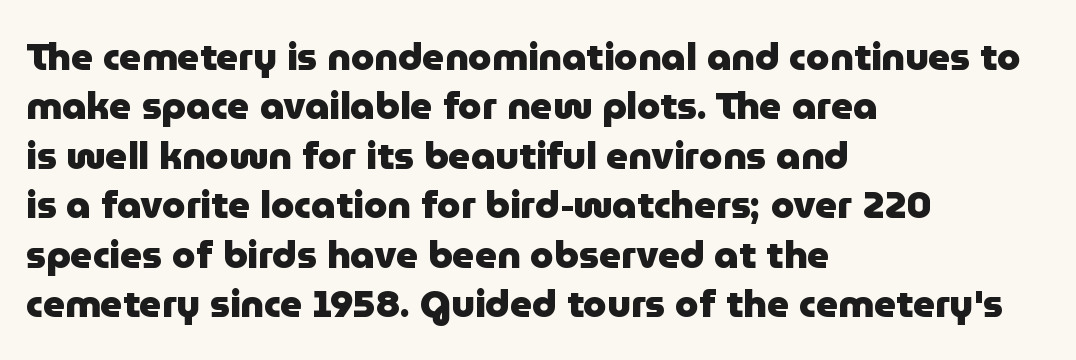
The image shows 38 px heavy sans-serif type, upright; set left-aligned, normal line spacing (1.3x), normal letter spacing, not underlined; low stroke contrast and a medium x-height.
